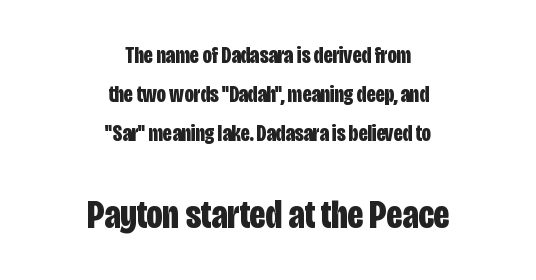
Q: Is the text bold? A: Yes.
Q: Is the text italic (slanted)? A: No, it is upright.
Q: Is the typeface a serif or a sans-serif typeface? A: Sans-serif.
Q: Is the text underlined? A: No.
Q: How is the paragraph aligned? A: Centered.
Q: Is the spacing between letters normal or unusually wide? A: Normal.
Q: Is the spacing between lines tight, normal or loose? A: Normal.
Q: Which block of text is set in a larger size, the first (top) or the second (bottom)? A: The second (bottom) one.
Q: Width (condensed, normal, or wide)? A: Condensed.
Q: Stroke contrast? A: Low.
Q: x-height? A: Large.
Q: Monospaced? A: No.
